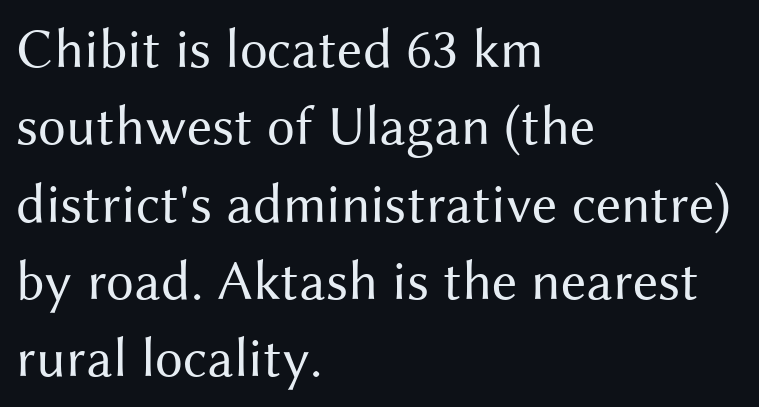
Q: Is the text bold? A: No.
Q: Is the text italic (slanted)? A: No, it is upright.
Q: Is the typeface a serif or a sans-serif typeface? A: Sans-serif.
Q: Is the text underlined? A: No.
Q: How is the paragraph aligned? A: Left-aligned.
Q: Is the spacing between letters normal or unusually wide? A: Normal.
Q: Is the spacing between lines tight, normal or loose? A: Normal.
Q: Width (condensed, normal, or wide)? A: Normal.
Q: Stroke contrast? A: Medium.
Q: x-height? A: Medium.
Q: Monospaced? A: No.
